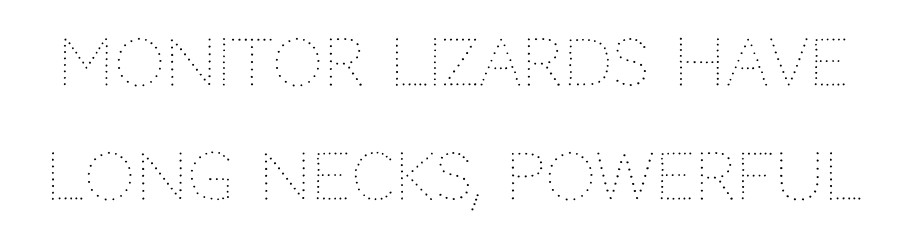
A typesetter would call this proportional, since set widths differ per character. Each row of text sits above clean, open space. These lines keep a tight, regular rhythm from letter to letter. This sample uses an upright cut, with every glyph sitting square on the baseline. The typesetting does not lean heavy: it is not bold.
